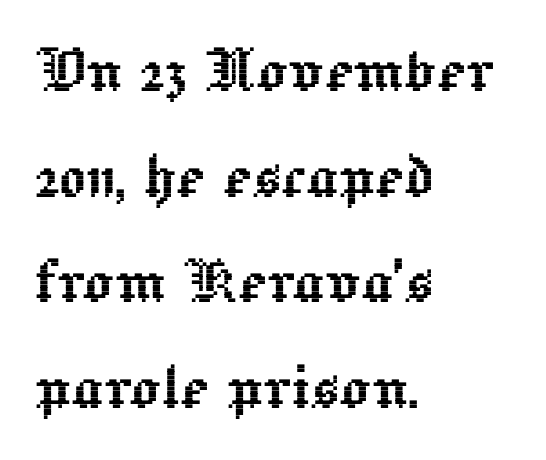
Q: Is the text italic (slanted)? A: No, it is upright.
Q: Is the text underlined? A: No.
Q: How is the paragraph aligned? A: Left-aligned.
Q: Is the spacing between letters normal or unusually wide? A: Normal.
Q: Is the spacing between lines tight, normal or loose? A: Normal.
Q: Width (condensed, normal, or wide)? A: Normal.
Q: x-height? A: Medium.
Q: Monospaced? A: No.
